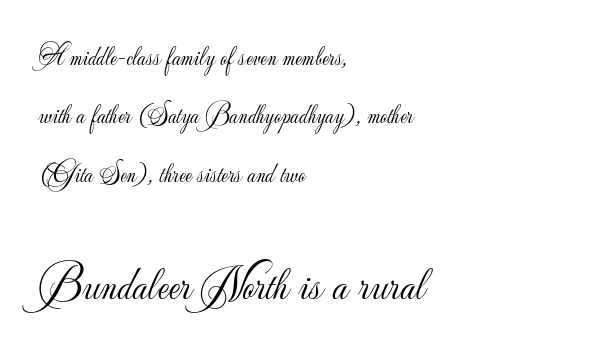
The passage shown begins with its smaller block and ends with its larger one. Think of a printed novel: that variable character pitch is what you see here. Are there feet on the stems? There aren't — it's a sans. Stroke mass is kept to a normal reading level or below.
